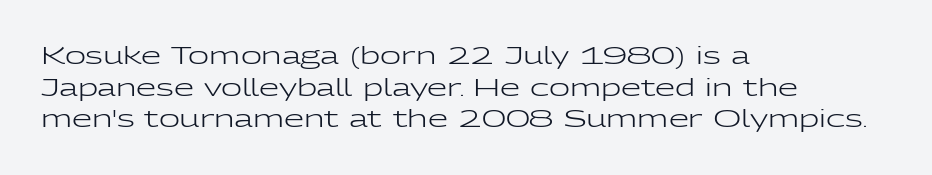
A roman cut, with each character standing at attention. Line spacing here is normal. The text block is weighted toward the left margin, trailing off unevenly rightward. Lines of text with bare space underneath. Nothing unusual about the tracking: characters are spaced as the font intends. A quiet, ordinary-to-light weight characterises the typeface.
